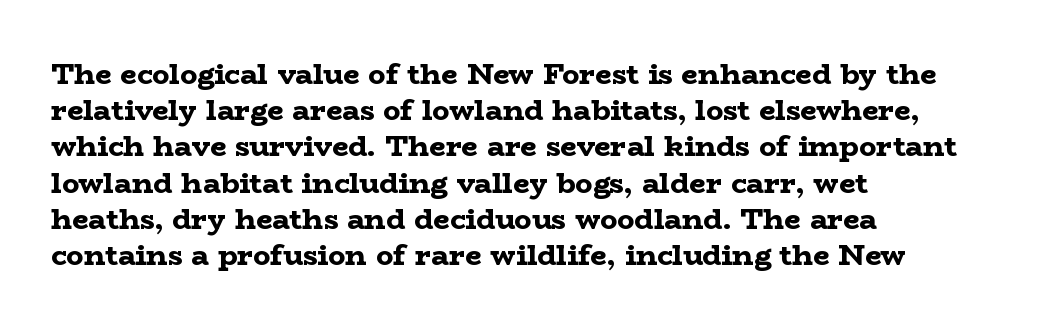
The image shows 29 px bold, wide serif type, upright; set left-aligned, normal line spacing (1.25x), normal letter spacing, not underlined; low stroke contrast and a medium x-height.
